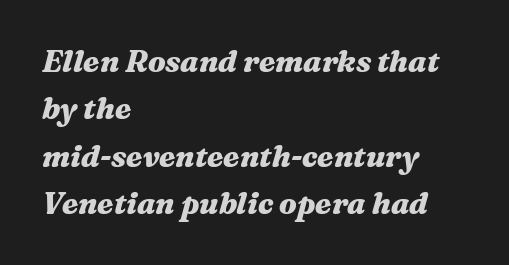
The rendering uses natural spacing where letterforms have individual widths. This sample uses an oblique cut, with every glyph tilted off the vertical. Every letter is thick-stroked: bold, no question. The vertical gap from one line to the next is medium. The compositor pushed each line to the left boundary.
